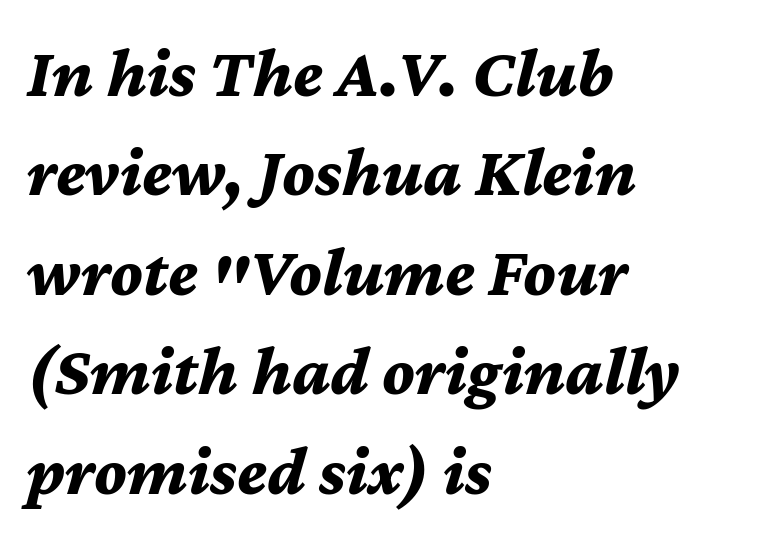
The image shows 70 px bold type, italic (leaning right); set left-aligned, normal line spacing (1.42x), normal letter spacing, not underlined; medium stroke contrast and a medium x-height.
